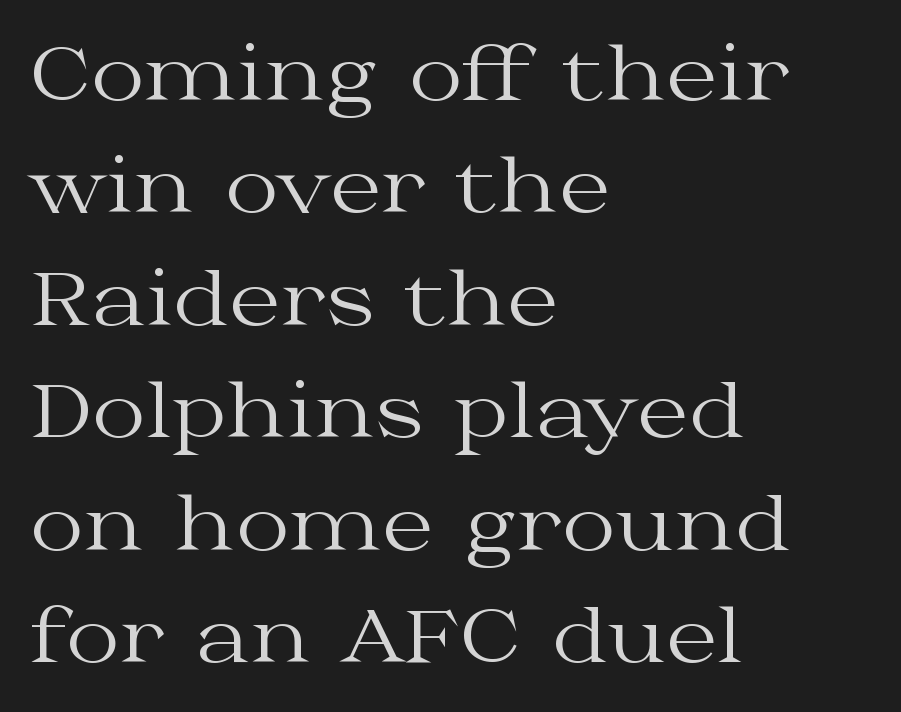
The image shows 74 px regular-weight, wide serif type, upright; set left-aligned, normal line spacing (1.52x), normal letter spacing, not underlined; medium stroke contrast and a medium x-height.
